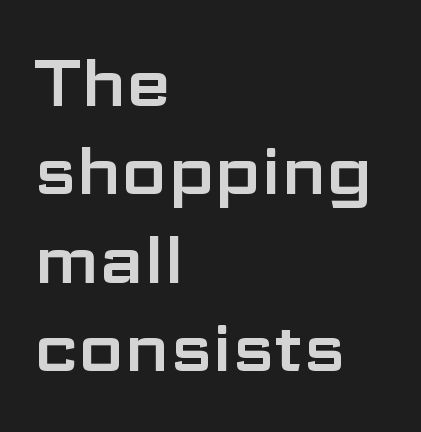
The image shows 66 px wide sans-serif type, upright; set left-aligned, normal line spacing (1.34x), normal letter spacing, not underlined; low stroke contrast and a medium x-height.
